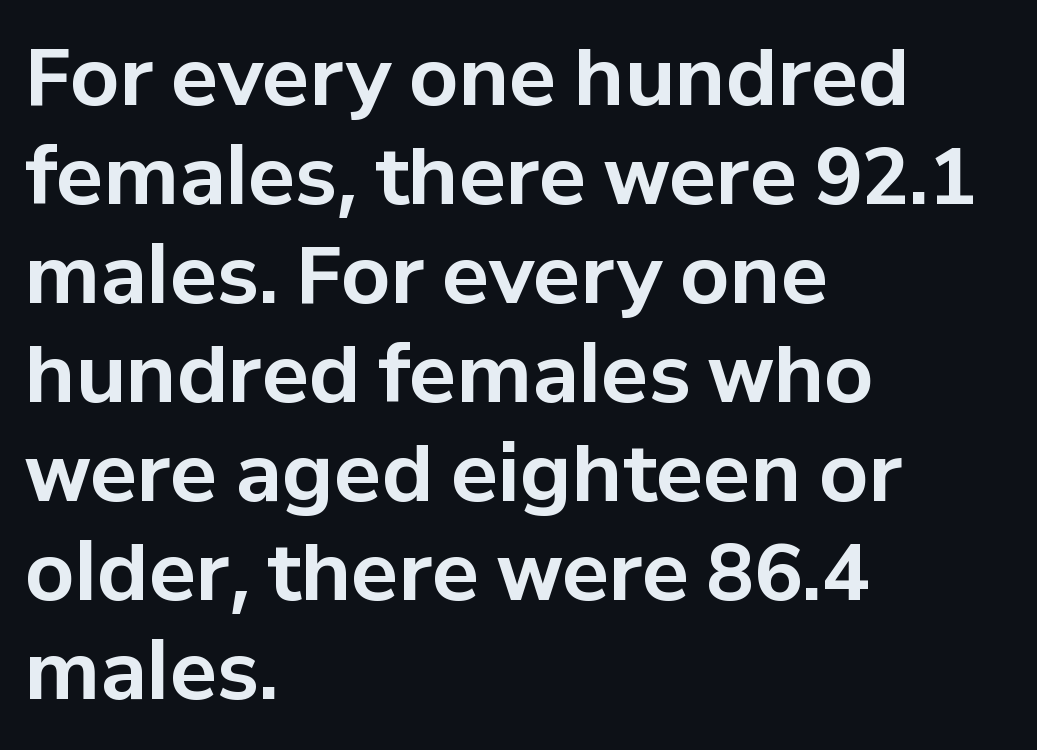
The space beneath each line is pristine and unruled. The face used here is proportionally spaced, like ordinary book or web type. Layout note: lines flush left. The sample has been set heavy, in full bold. The typeface chosen for these lines omits serifs. Leading matches the norm, producing a regular column.
